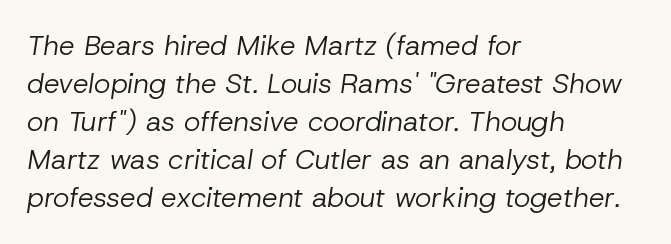
The letters advance in unequal steps, a hallmark of proportional type. Weight: regular or lighter. Quick note: interline space is typical. Clear beneath every line of the passage. Slanted lettering throughout. Typeset ragged right — the left edge is the straight one.
